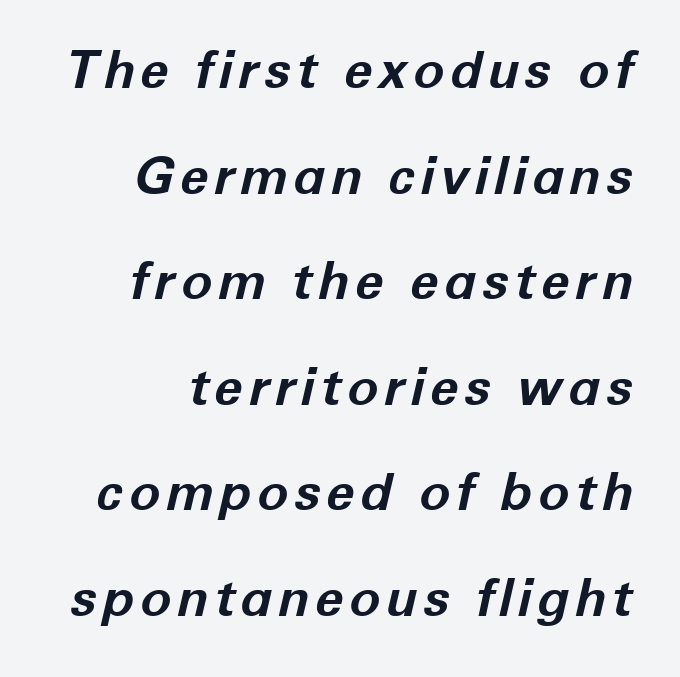
The image shows 52 px bold type, italic (leaning right); set loose line spacing (2.03x), not underlined; low stroke contrast and a medium x-height.
